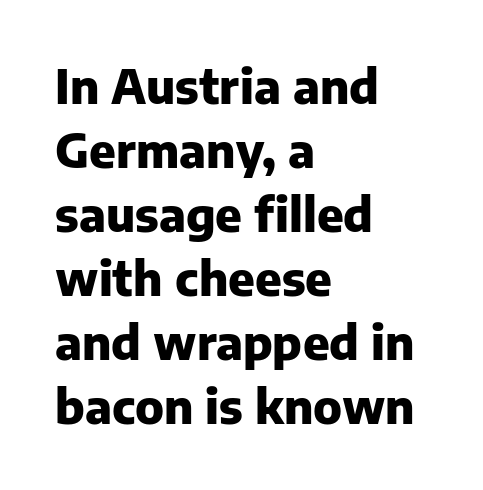
Q: Is the text bold? A: Yes.
Q: Is the text italic (slanted)? A: No, it is upright.
Q: Is the typeface a serif or a sans-serif typeface? A: Sans-serif.
Q: Is the text underlined? A: No.
Q: How is the paragraph aligned? A: Left-aligned.
Q: Is the spacing between letters normal or unusually wide? A: Normal.
Q: Is the spacing between lines tight, normal or loose? A: Normal.
Q: Width (condensed, normal, or wide)? A: Normal.
Q: Stroke contrast? A: Low.
Q: x-height? A: Medium.
Q: Monospaced? A: No.
